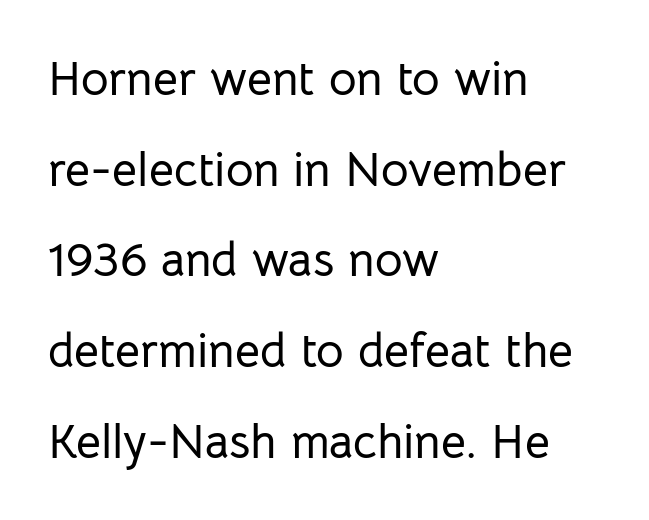
The image shows 48 px sans-serif type, upright; set left-aligned, line spacing 1.89x, normal letter spacing, not underlined; low stroke contrast and a medium x-height.
